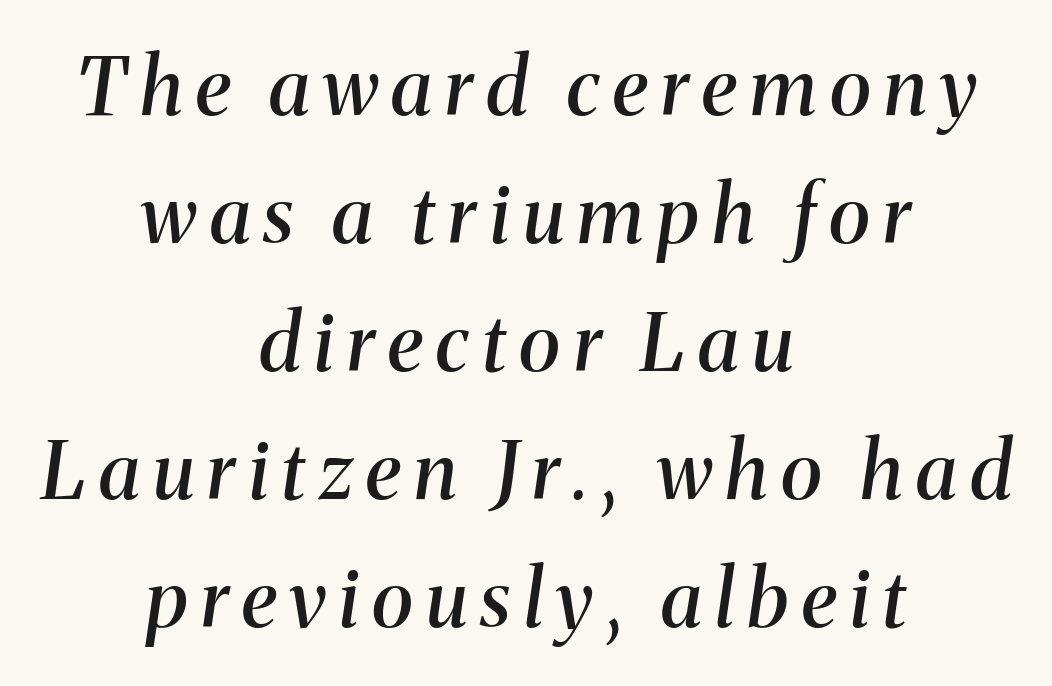
How would I describe the line gaps? Plain and ordinary. Descenders are the only things crossing below the line. Set as a demibold, roughly 600 on the weight scale. Quick note: italic. Serifs: yes, visible at the terminals of the letterforms. Looks like regular typesetting: each glyph gets only the width it needs.
